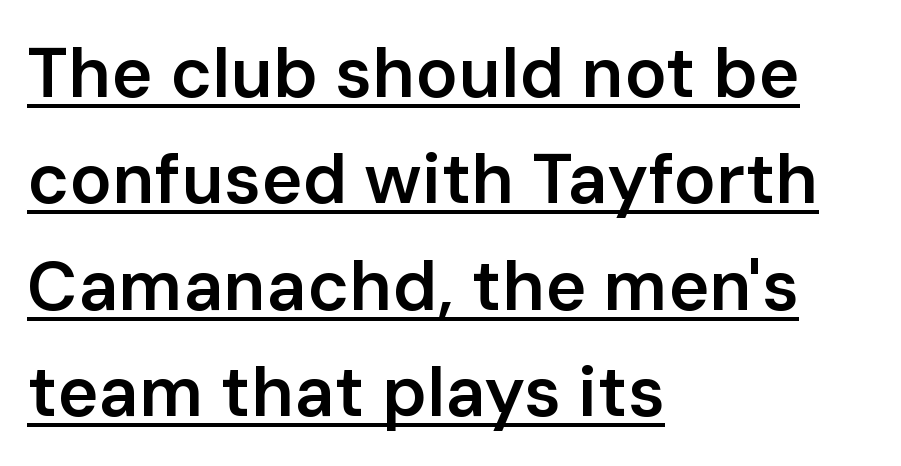
{"serif": "no", "italic": "no", "bold": "semi", "weight": "semibold", "width": "normal", "stroke_contrast": "low", "x_height": "medium", "monospaced": "no", "underline": "yes", "align": "left", "line_spacing": "normal", "line_spacing_ratio": 1.52, "letter_spacing": "normal", "letter_spacing_em": 0.0, "glyph_px": 70}
